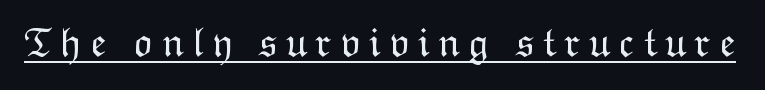
{"italic": "no", "bold": "no", "weight": "light", "width": "normal", "stroke_contrast": "low", "x_height": "medium", "monospaced": "no", "underline": "yes", "glyph_px": 42}
